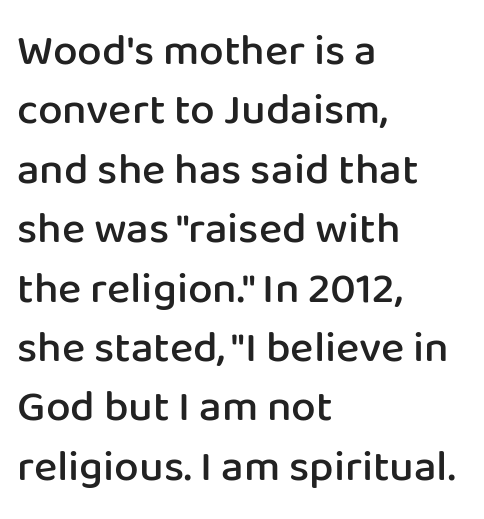
Q: Is the text bold? A: Semi-bold.
Q: Is the text italic (slanted)? A: No, it is upright.
Q: Is the typeface a serif or a sans-serif typeface? A: Sans-serif.
Q: Is the text underlined? A: No.
Q: How is the paragraph aligned? A: Left-aligned.
Q: Is the spacing between letters normal or unusually wide? A: Normal.
Q: Is the spacing between lines tight, normal or loose? A: Normal.
Q: Width (condensed, normal, or wide)? A: Normal.
Q: Stroke contrast? A: Low.
Q: x-height? A: Medium.
Q: Monospaced? A: No.
